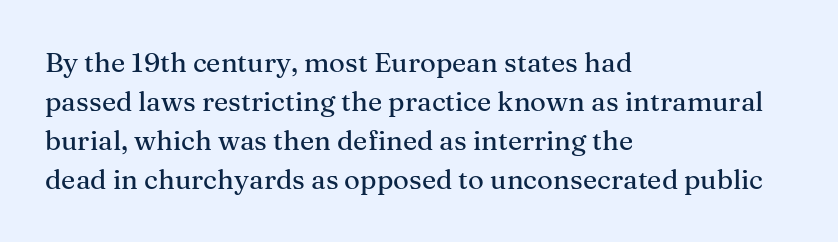
Q: Is the text italic (slanted)? A: No, it is upright.
Q: Is the text underlined? A: No.
Q: How is the paragraph aligned? A: Left-aligned.
Q: Is the spacing between letters normal or unusually wide? A: Normal.
Q: Is the spacing between lines tight, normal or loose? A: Normal.
